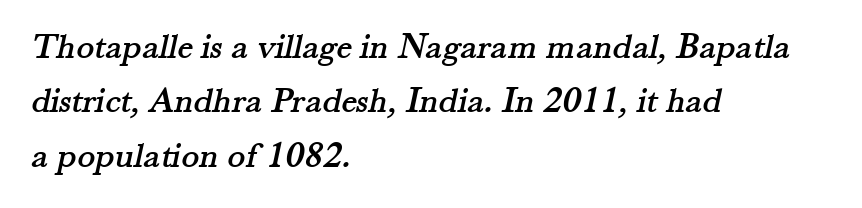
Q: Is the typeface a serif or a sans-serif typeface? A: Serif.
Q: Is the text underlined? A: No.
Q: How is the paragraph aligned? A: Left-aligned.
Q: Is the spacing between letters normal or unusually wide? A: Normal.
Q: Is the spacing between lines tight, normal or loose? A: Normal.
Q: Width (condensed, normal, or wide)? A: Normal.
Q: Stroke contrast? A: Medium.
Q: x-height? A: Small.
Q: Monospaced? A: No.
